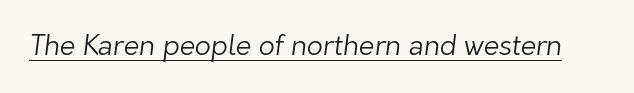
Q: Is the text bold? A: No.
Q: Is the typeface a serif or a sans-serif typeface? A: Sans-serif.
Q: Is the text underlined? A: Yes.
Q: Is the spacing between letters normal or unusually wide? A: Normal.
Q: Width (condensed, normal, or wide)? A: Normal.
Q: Stroke contrast? A: Low.
Q: x-height? A: Medium.
Q: Monospaced? A: No.
